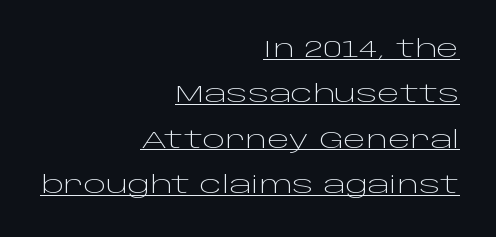
The image shows 24 px text type, upright; set right-aligned, line spacing 1.89x, normal letter spacing, underlined.
